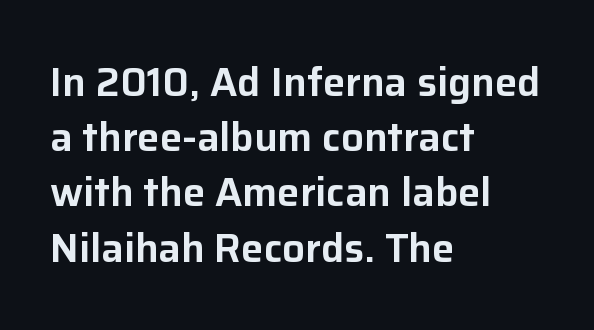
The line-height multiplier appears to be the usual default. Think of a printed novel: that variable character pitch is what you see here. The glyphs are unaccompanied by any horizontal stroke below them. Stroke terminals: plain, sans-serif.
